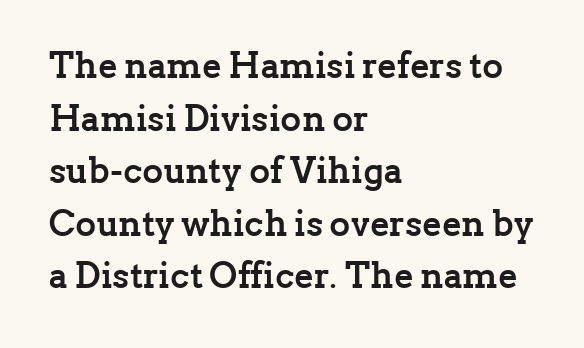
{"serif": "yes", "italic": "no", "bold": "yes", "weight": "semibold", "width": "normal", "stroke_contrast": "low", "x_height": "medium", "monospaced": "no", "underline": "no", "align": "left", "line_spacing": "normal", "line_spacing_ratio": 1.46, "letter_spacing": "normal", "letter_spacing_em": 0.0, "glyph_px": 36}
